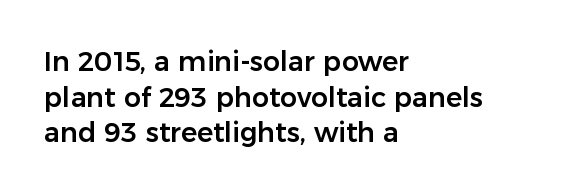
{"italic": "no", "underline": "no", "align": "left", "line_spacing": "normal", "line_spacing_ratio": 1.32, "letter_spacing": "normal", "letter_spacing_em": 0.0, "glyph_px": 27}
